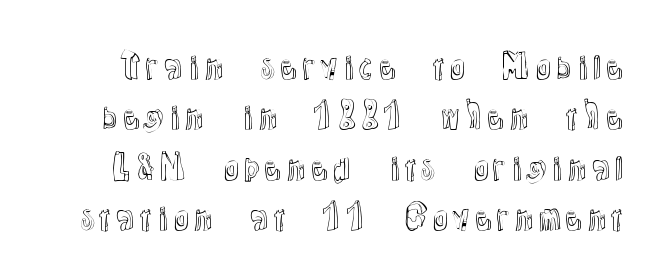
{"italic": "no", "width": "normal", "x_height": "medium", "monospaced": "no", "underline": "no", "line_spacing": "normal", "line_spacing_ratio": 1.53, "letter_spacing": "normal", "letter_spacing_em": 0.0, "glyph_px": 33}
